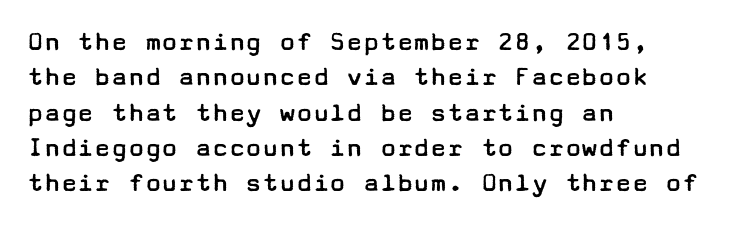
The lettering holds an erect, upright posture throughout. The space between consecutive lines is moderate. If you drew a ruler down the left edge, every line would touch it. The area under the type is left untouched.
